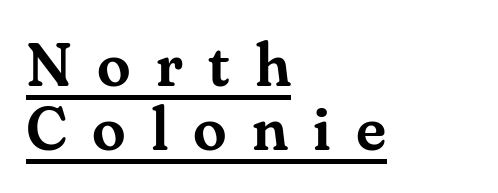
Compared with undecorated copy, this sample adds a rule below the words. Inter-character spacing is expanded well beyond the font's built-in metrics. Is this a fixed-width face? No — the glyphs have proportional, varying widths. Reading down the block, your eye returns to a fixed left position each line. Ascenders rise straight up at ninety degrees. Leading is clearly below the norm, producing a dense column.
